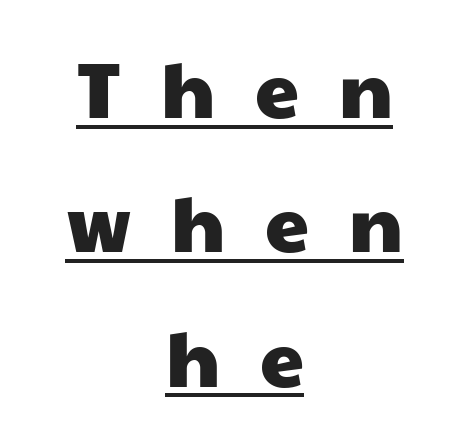
Neither beginnings nor endings align; midpoints do. The rendering shows plain stroke endings on the letterforms — a sans-serif design. Loose tracking; the words dissolve into strings of separated letters. The leading is moderate, giving the passage an even texture. Spacing verdict: proportional, widths tailored to each character.
